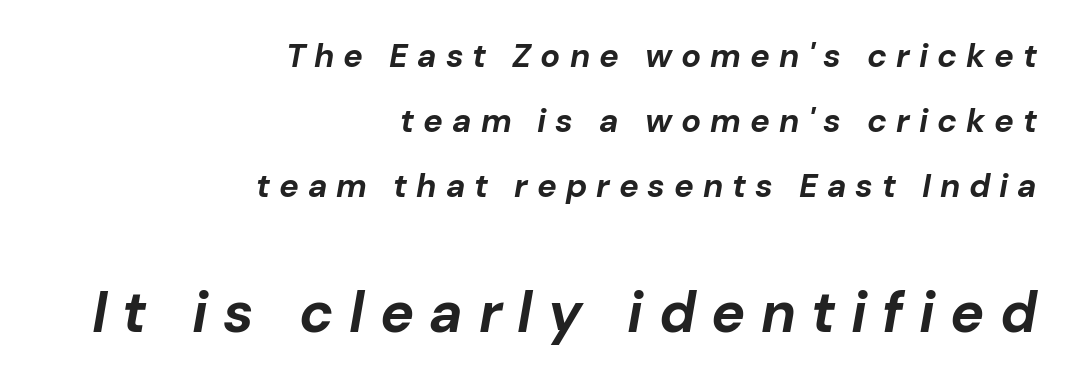
{"italic": "yes", "lean": "right", "slant_degrees": 10, "bold": "yes", "weight": "bold", "width": "normal", "stroke_contrast": "low", "x_height": "medium", "monospaced": "no", "underline": "no", "align": "right", "line_spacing": "loose", "line_spacing_ratio": 1.97, "letter_spacing": "wide", "letter_spacing_em": 0.27, "larger_block": "second", "size_ratio": 1.73, "glyph_px": 57}
